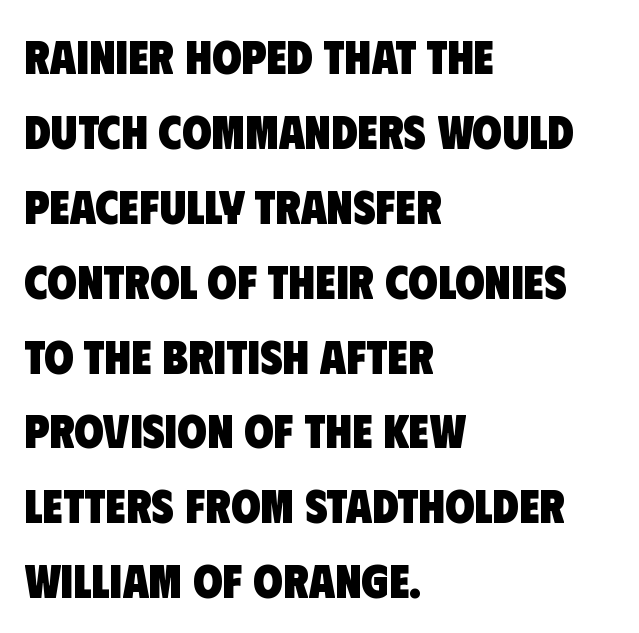
Characters follow at the spacing the type designer built in. A normal amount of white space separates one row of letters from the next. Nothing sits at the stroke ends, so this counts as sans-serif. The glyphs are unaccompanied by any horizontal stroke below them. This sample is left-justified, so line endings fall wherever the words run out. Stroke thickness is high; the sample reads as a true bold.
